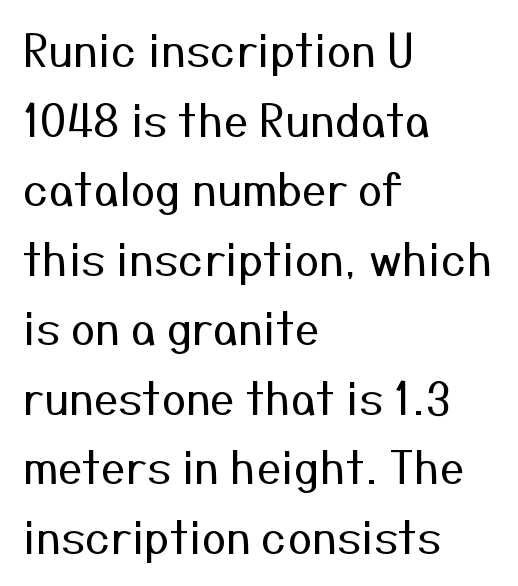
Q: Is the text bold? A: No.
Q: Is the text italic (slanted)? A: No, it is upright.
Q: Is the typeface a serif or a sans-serif typeface? A: Sans-serif.
Q: Is the text underlined? A: No.
Q: How is the paragraph aligned? A: Left-aligned.
Q: Is the spacing between letters normal or unusually wide? A: Normal.
Q: Is the spacing between lines tight, normal or loose? A: Normal.
Q: Width (condensed, normal, or wide)? A: Normal.
Q: Stroke contrast? A: Medium.
Q: x-height? A: Medium.
Q: Monospaced? A: No.
